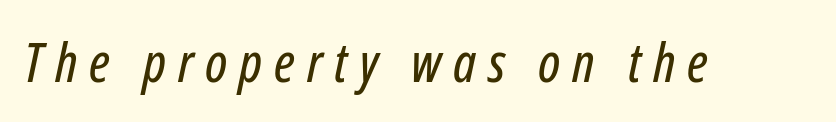
{"italic": "yes", "lean": "right", "slant_degrees": 12, "width": "condensed", "stroke_contrast": "low", "x_height": "medium", "monospaced": "no", "underline": "no", "letter_spacing": "wide", "letter_spacing_em": 0.22, "glyph_px": 54}
